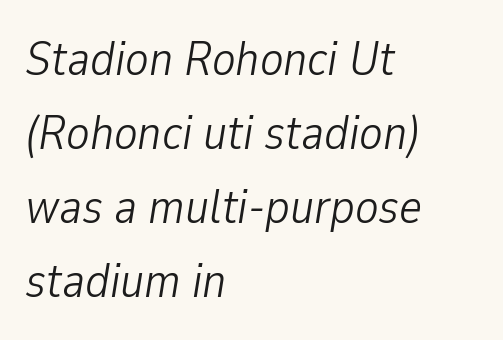
{"italic": "yes", "lean": "right", "slant_degrees": 9, "bold": "no", "weight": "light", "width": "condensed", "stroke_contrast": "low", "x_height": "medium", "monospaced": "no", "underline": "no", "align": "left", "line_spacing": "normal", "line_spacing_ratio": 1.51, "letter_spacing": "normal", "letter_spacing_em": 0.0, "glyph_px": 49}
